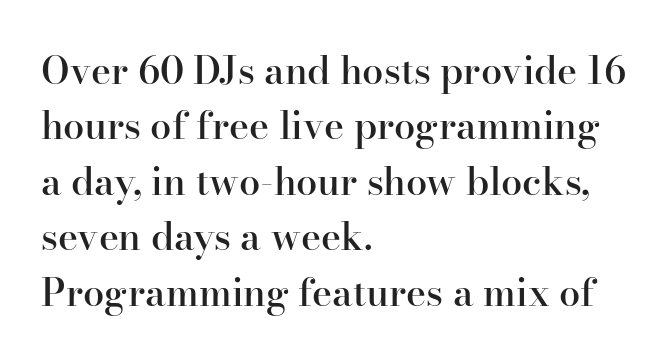
Q: Is the text bold? A: Semi-bold.
Q: Is the text italic (slanted)? A: No, it is upright.
Q: Is the typeface a serif or a sans-serif typeface? A: Serif.
Q: Is the text underlined? A: No.
Q: How is the paragraph aligned? A: Left-aligned.
Q: Is the spacing between letters normal or unusually wide? A: Normal.
Q: Is the spacing between lines tight, normal or loose? A: Normal.
Q: Width (condensed, normal, or wide)? A: Normal.
Q: Stroke contrast? A: High.
Q: x-height? A: Small.
Q: Monospaced? A: No.
